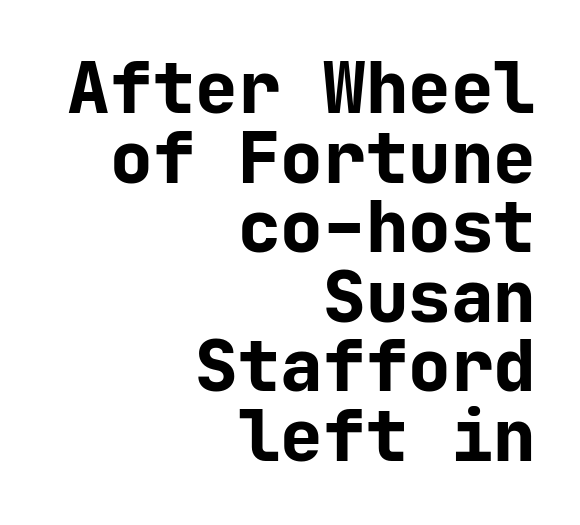
{"serif": "no", "italic": "no", "bold": "yes", "weight": "bold", "width": "normal", "stroke_contrast": "low", "x_height": "medium", "monospaced": "yes", "underline": "no", "align": "right", "line_spacing": "tight", "line_spacing_ratio": 0.98, "letter_spacing": "normal", "letter_spacing_em": 0.0, "glyph_px": 71}
